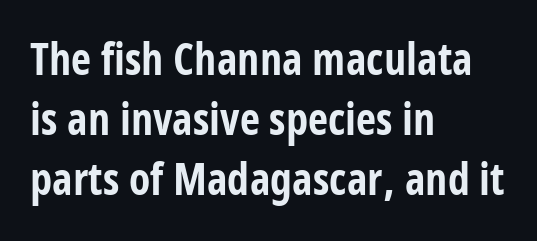
The image shows 44 px bold, condensed sans-serif type, upright; set left-aligned, normal line spacing (1.36x), normal letter spacing, not underlined; low stroke contrast and a large x-height.
